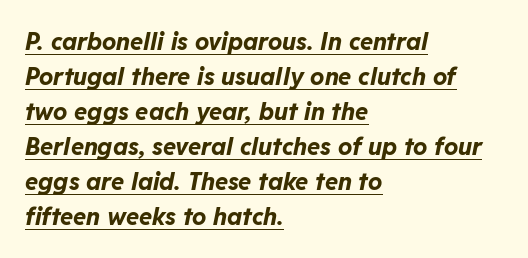
Default kerning and tracking; the words read as compact shapes. The typesetting leans heavy: a genuine bold. Summary of vertical rhythm: regular, with standard interline spacing. The paragraph has a hard left edge and a soft right edge.
